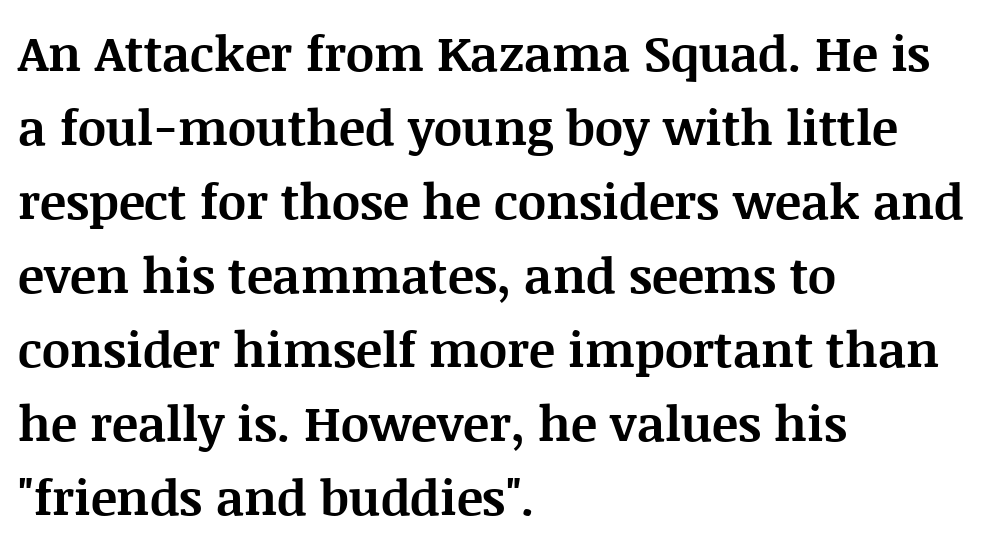
Q: Is the text bold? A: Yes.
Q: Is the text italic (slanted)? A: No, it is upright.
Q: Is the typeface a serif or a sans-serif typeface? A: Serif.
Q: Is the text underlined? A: No.
Q: How is the paragraph aligned? A: Left-aligned.
Q: Is the spacing between letters normal or unusually wide? A: Normal.
Q: Is the spacing between lines tight, normal or loose? A: Normal.
Q: Width (condensed, normal, or wide)? A: Normal.
Q: Stroke contrast? A: Medium.
Q: x-height? A: Large.
Q: Monospaced? A: No.
